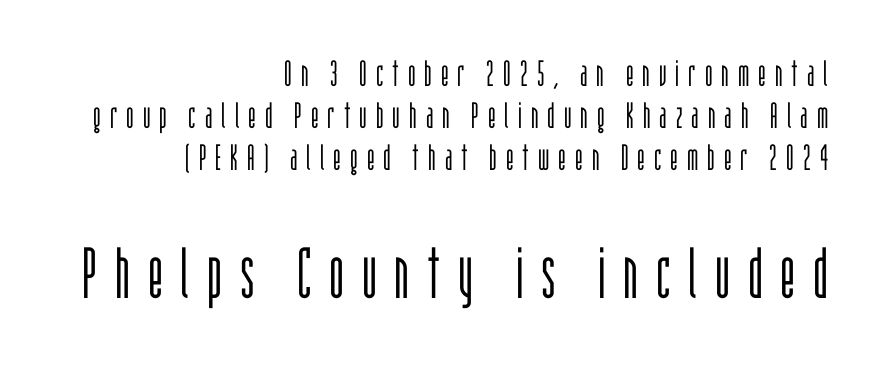
Q: Is the text bold? A: No.
Q: Is the text italic (slanted)? A: No, it is upright.
Q: Is the typeface a serif or a sans-serif typeface? A: Sans-serif.
Q: Is the text underlined? A: No.
Q: How is the paragraph aligned? A: Right-aligned.
Q: Is the spacing between letters normal or unusually wide? A: Unusually wide.
Q: Which block of text is set in a larger size, the first (top) or the second (bottom)? A: The second (bottom) one.
Q: Width (condensed, normal, or wide)? A: Condensed.
Q: Stroke contrast? A: Low.
Q: x-height? A: Large.
Q: Monospaced? A: No.
